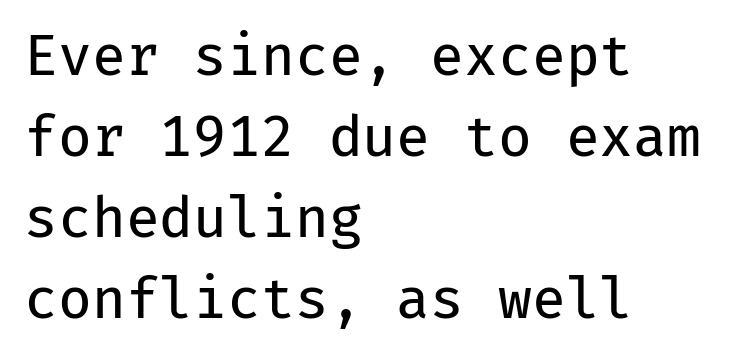
{"serif": "no", "italic": "no", "bold": "no", "weight": "regular", "width": "normal", "stroke_contrast": "low", "x_height": "medium", "monospaced": "yes", "underline": "no", "align": "left", "line_spacing": "normal", "line_spacing_ratio": 1.47, "letter_spacing": "normal", "letter_spacing_em": 0.0, "glyph_px": 55}
